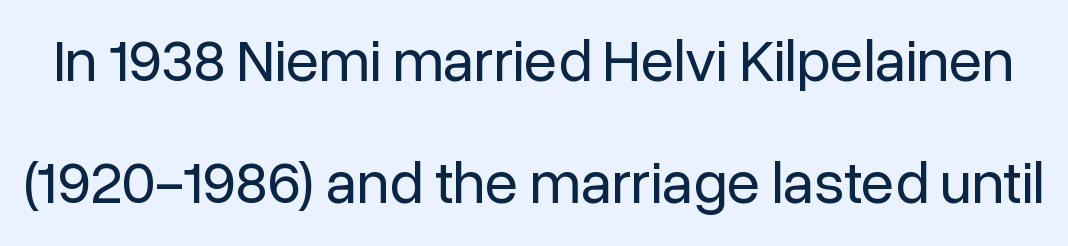
Q: Is the text bold? A: No.
Q: Is the text italic (slanted)? A: No, it is upright.
Q: Is the typeface a serif or a sans-serif typeface? A: Sans-serif.
Q: Is the text underlined? A: No.
Q: Is the spacing between letters normal or unusually wide? A: Normal.
Q: Is the spacing between lines tight, normal or loose? A: Loose.
Q: Width (condensed, normal, or wide)? A: Normal.
Q: Stroke contrast? A: Low.
Q: x-height? A: Medium.
Q: Monospaced? A: No.
